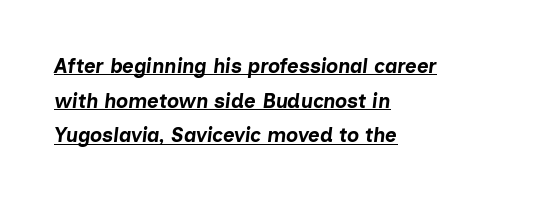
A full-strength bold gives these letters their thick strokes. Underline: present. The horizontal fit of the characters is conventional and even. The whole block is typeset with a tilt. Horizontally, the lines are justified to the leading edge only.
